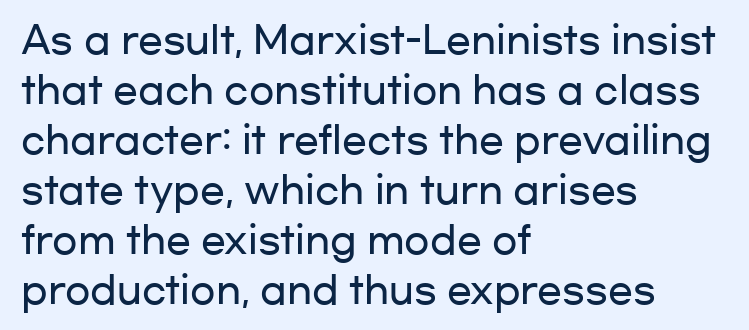
Q: Is the text italic (slanted)? A: No, it is upright.
Q: Is the typeface a serif or a sans-serif typeface? A: Sans-serif.
Q: Is the text underlined? A: No.
Q: How is the paragraph aligned? A: Left-aligned.
Q: Is the spacing between letters normal or unusually wide? A: Normal.
Q: Is the spacing between lines tight, normal or loose? A: Normal.
Q: Width (condensed, normal, or wide)? A: Wide.
Q: Stroke contrast? A: Low.
Q: x-height? A: Medium.
Q: Monospaced? A: No.
